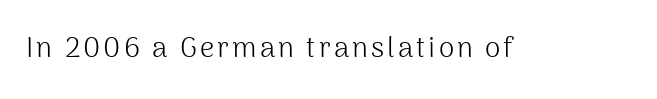
The image shows 28 px light sans-serif type, upright; set not underlined; medium stroke contrast and a medium x-height.
